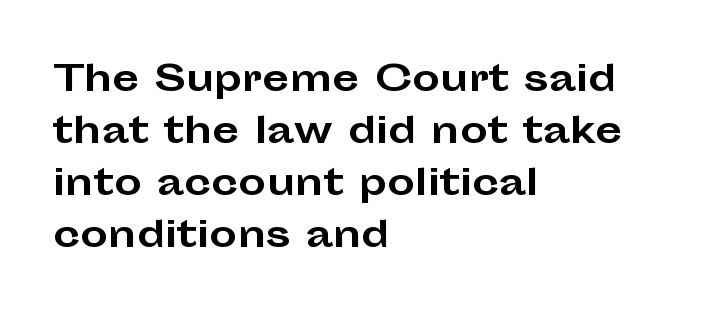
{"serif": "no", "italic": "no", "bold": "yes", "weight": "bold", "width": "wide", "stroke_contrast": "low", "x_height": "medium", "monospaced": "no", "underline": "no", "align": "left", "line_spacing": "normal", "line_spacing_ratio": 1.49, "letter_spacing": "normal", "letter_spacing_em": 0.0, "glyph_px": 35}
